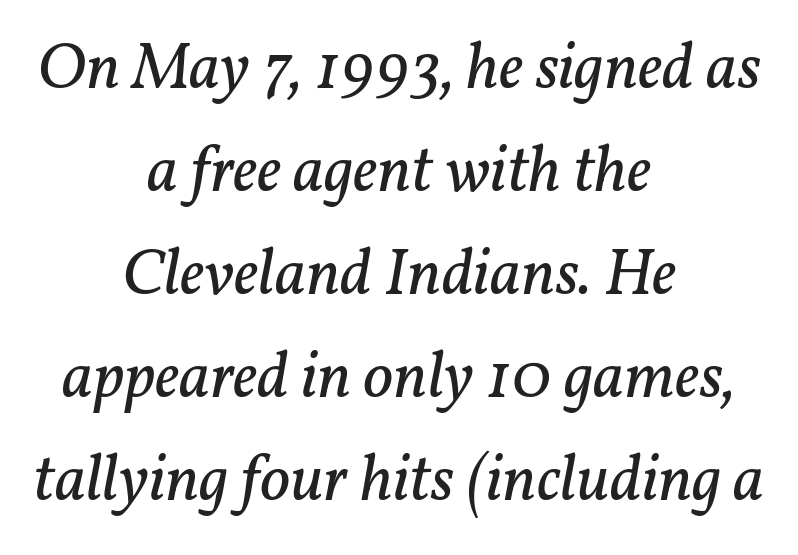
The rendering keeps characters at their native spacing. Varying glyph widths throughout — classic text-font behaviour. Stroke mass is kept to a normal reading level or below. The space beneath each line is pristine and unruled.
